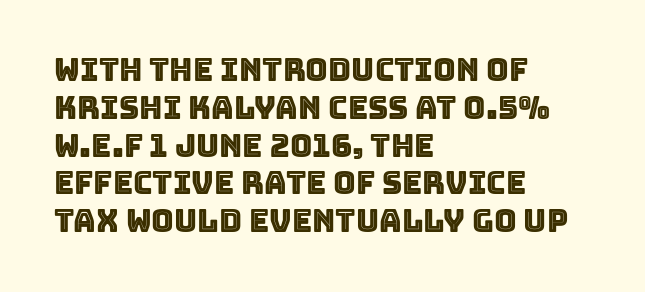
Q: Is the text italic (slanted)? A: No, it is upright.
Q: Is the text underlined? A: No.
Q: How is the paragraph aligned? A: Left-aligned.
Q: Is the spacing between letters normal or unusually wide? A: Normal.
Q: Width (condensed, normal, or wide)? A: Normal.
Q: x-height? A: Large.
Q: Monospaced? A: No.
